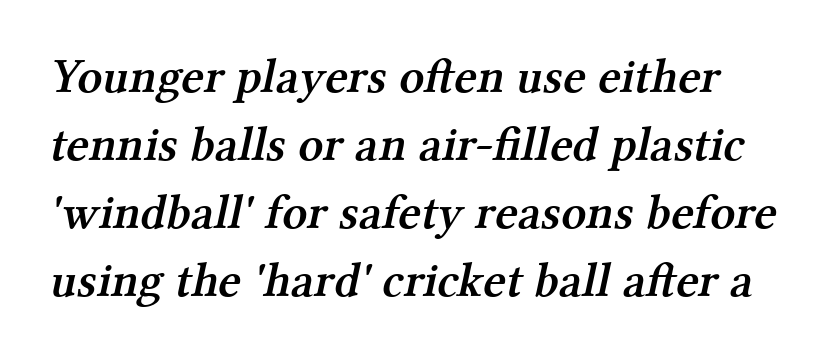
How are the letters spaced? Ordinarily, with no added tracking. Beneath every word, the page is bare. A typesetter would call this proportional, since set widths differ per character. Successive baselines arrive at the customary interval.
